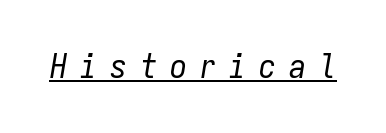
Q: Is the text bold? A: No.
Q: Is the text italic (slanted)? A: Yes, it leans right by about 9 degrees.
Q: Is the text underlined? A: Yes.
Q: Is the spacing between letters normal or unusually wide? A: Unusually wide.
Q: Width (condensed, normal, or wide)? A: Condensed.
Q: Stroke contrast? A: Low.
Q: x-height? A: Medium.
Q: Monospaced? A: Yes.
